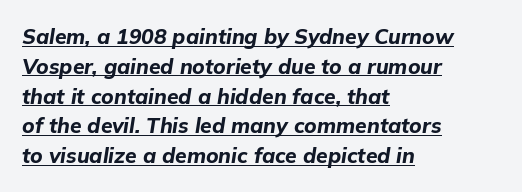
Q: Is the text bold? A: Yes.
Q: Is the text italic (slanted)? A: Yes, it leans right by about 9 degrees.
Q: Is the text underlined? A: Yes.
Q: How is the paragraph aligned? A: Left-aligned.
Q: Is the spacing between letters normal or unusually wide? A: Normal.
Q: Is the spacing between lines tight, normal or loose? A: Normal.
